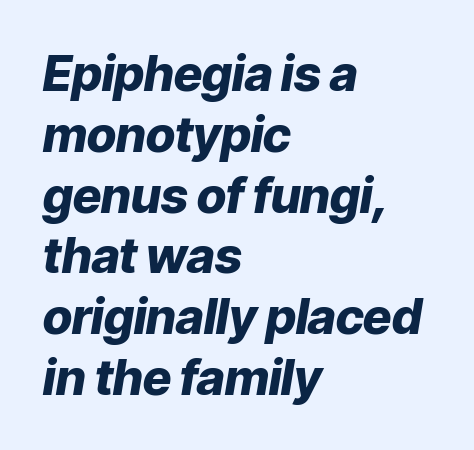
{"italic": "yes", "lean": "right", "slant_degrees": 9, "bold": "yes", "weight": "heavy", "width": "normal", "stroke_contrast": "low", "x_height": "medium", "monospaced": "no", "underline": "no", "align": "left", "line_spacing_ratio": 1.24, "letter_spacing": "normal", "letter_spacing_em": 0.0, "glyph_px": 49}
